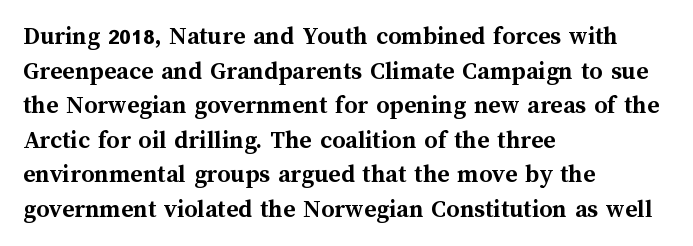
{"italic": "no", "bold": "yes", "underline": "no", "align": "left", "line_spacing": "normal", "line_spacing_ratio": 1.33, "letter_spacing": "normal", "letter_spacing_em": 0.0, "glyph_px": 26}
